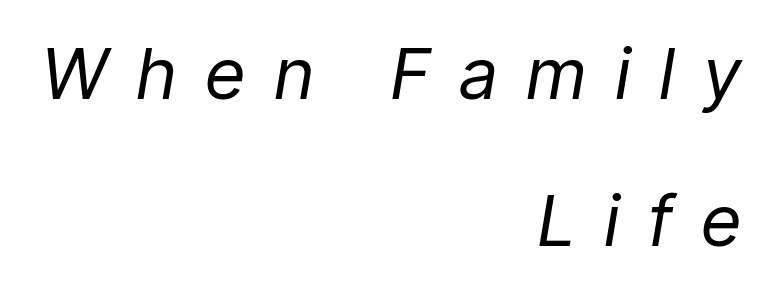
Q: Is the text bold? A: No.
Q: Is the text italic (slanted)? A: Yes, it leans right by about 9 degrees.
Q: Is the text underlined? A: No.
Q: How is the paragraph aligned? A: Right-aligned.
Q: Is the spacing between letters normal or unusually wide? A: Unusually wide.
Q: Is the spacing between lines tight, normal or loose? A: Loose.
Q: Width (condensed, normal, or wide)? A: Condensed.
Q: Stroke contrast? A: Low.
Q: x-height? A: Medium.
Q: Monospaced? A: No.
